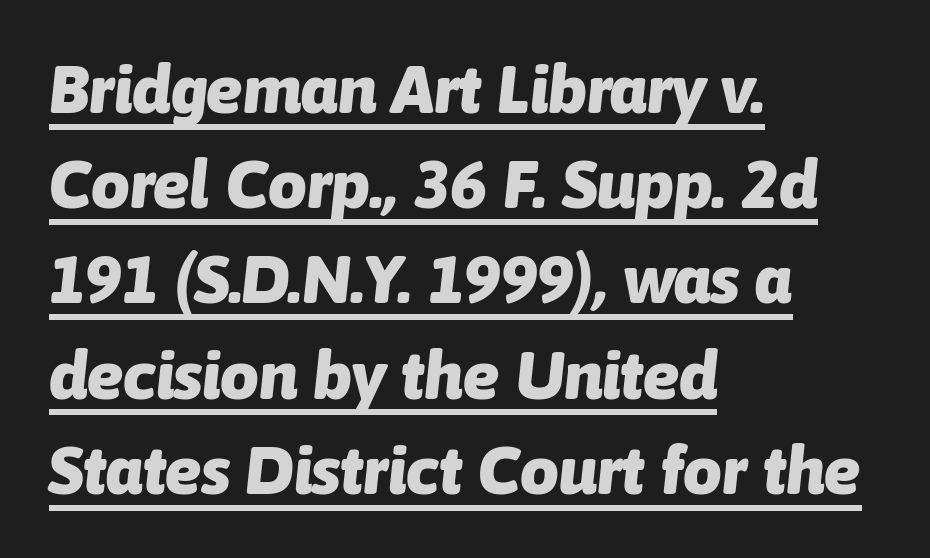
The image shows 68 px heavy type, italic (leaning right); set left-aligned, normal line spacing (1.4x), normal letter spacing, underlined; low stroke contrast and a medium x-height.
